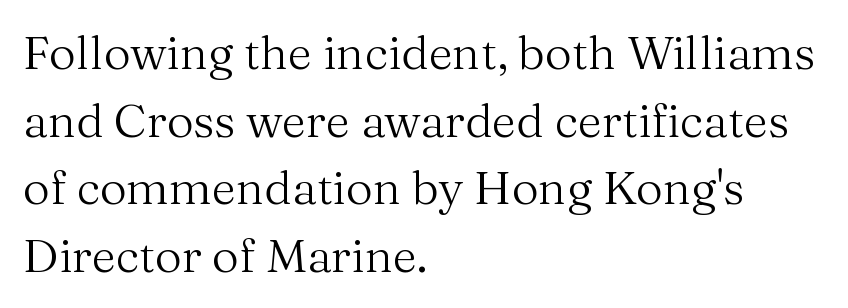
The paragraph shown leans on its left margin. The face looks like a standard text weight, possibly lighter. The zone under the glyphs is completely vacant. Unlike a clean sans, this face finishes its strokes with serifs.
